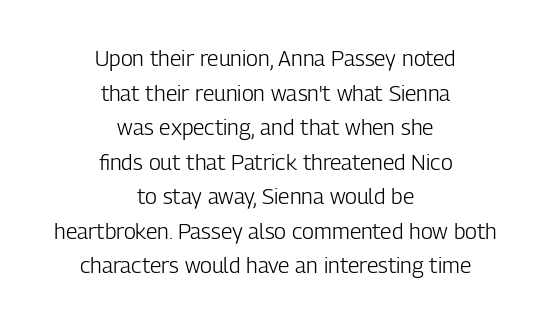
The image shows 22 px text type, upright; set centered, normal line spacing (1.57x), normal letter spacing, not underlined.
